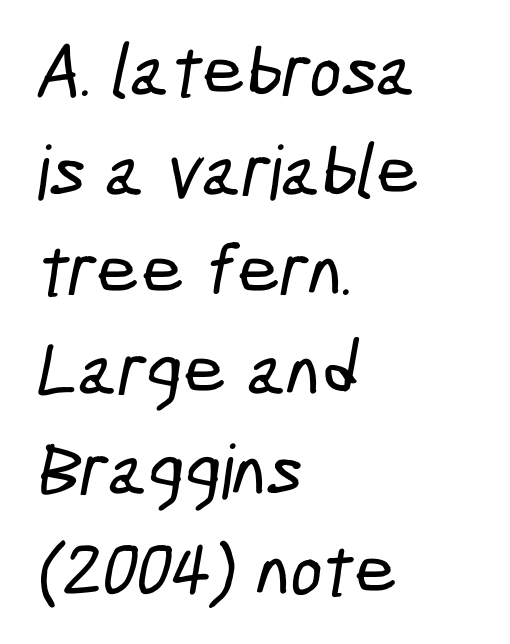
The image shows 75 px condensed sans-serif type; set left-aligned, normal line spacing (1.33x), normal letter spacing, not underlined; low stroke contrast and a medium x-height.
